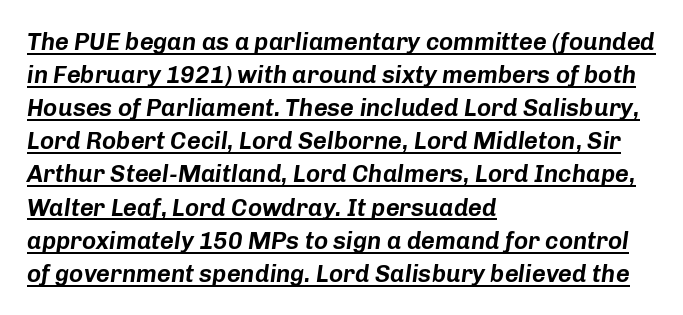
Students, observe the line beneath the letters — that is underlining. These lines sit exactly where default settings would place them. Spacing between characters is what you'd get straight out of the box. Typeset ragged right — the left edge is the straight one.
